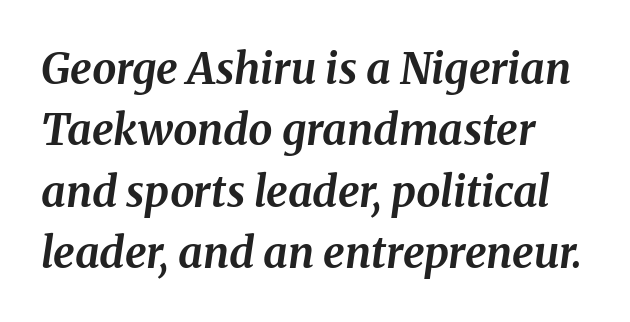
{"italic": "yes", "lean": "right", "slant_degrees": 8, "bold": "yes", "weight": "bold", "width": "normal", "stroke_contrast": "medium", "x_height": "medium", "monospaced": "no", "underline": "no", "line_spacing": "normal", "line_spacing_ratio": 1.43, "letter_spacing": "normal", "letter_spacing_em": 0.0, "glyph_px": 43}
